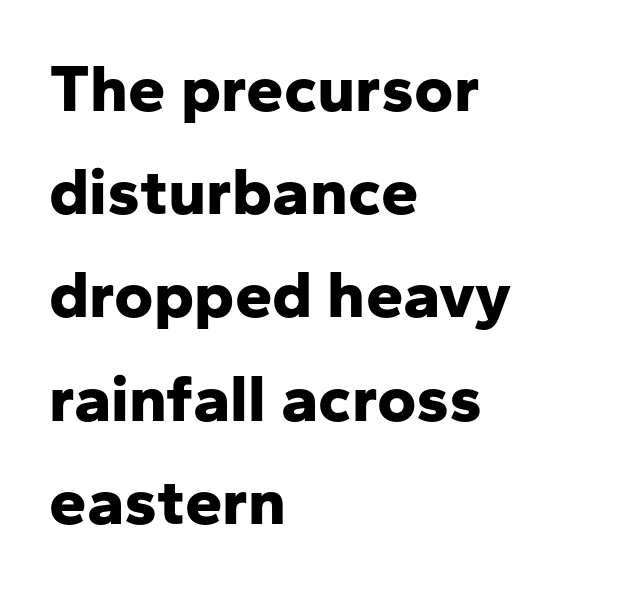
{"serif": "no", "italic": "no", "bold": "yes", "weight": "bold", "width": "normal", "stroke_contrast": "low", "x_height": "medium", "monospaced": "no", "underline": "no", "align": "left", "line_spacing": "normal", "line_spacing_ratio": 1.54, "letter_spacing": "normal", "letter_spacing_em": 0.0, "glyph_px": 67}
